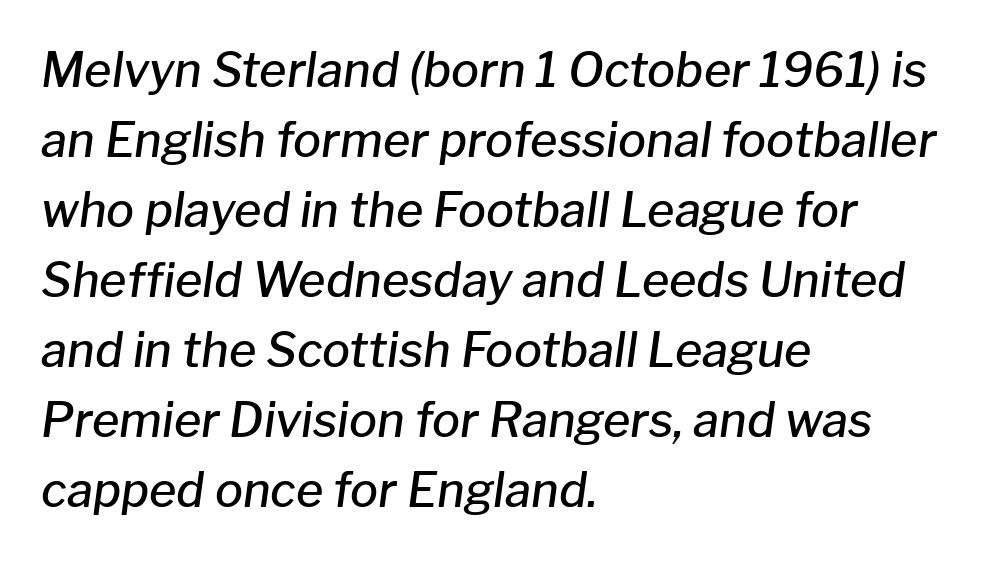
The image shows 47 px semibold type, italic (leaning right); set left-aligned, normal line spacing (1.49x), normal letter spacing, not underlined; low stroke contrast and a medium x-height.
